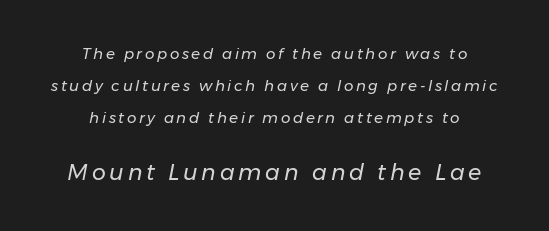
Compared with ordinary roman type, these characters are visibly tilted. This sample is center-justified, so both line endings float freely. Is the type heavy? It reads as light-to-regular instead. The second block has been scaled up relative to the first. Compared with typical paragraphs, the rows here are farther apart. The words here are not underlined.
